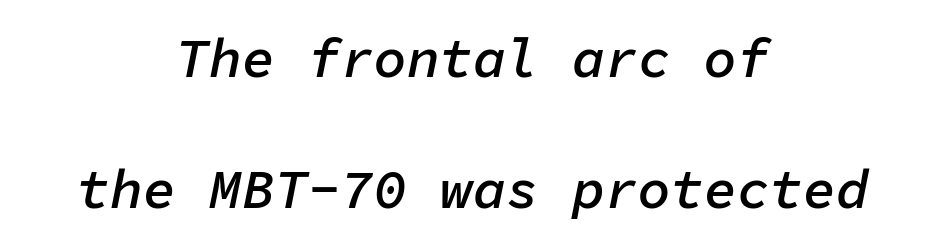
{"italic": "yes", "lean": "right", "slant_degrees": 11, "bold": "semi", "weight": "semibold", "width": "normal", "stroke_contrast": "low", "x_height": "medium", "monospaced": "yes", "underline": "no", "align": "center", "line_spacing": "loose", "line_spacing_ratio": 2.38, "letter_spacing": "normal", "letter_spacing_em": 0.0, "glyph_px": 55}
